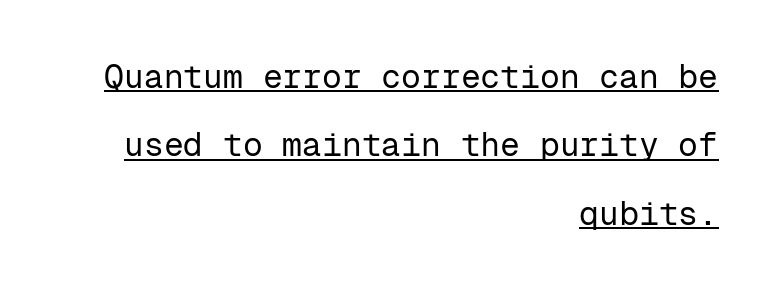
{"serif": "no", "italic": "no", "bold": "no", "weight": "regular", "width": "normal", "stroke_contrast": "low", "x_height": "medium", "monospaced": "yes", "underline": "yes", "align": "right", "line_spacing": "loose", "line_spacing_ratio": 2.07, "letter_spacing": "normal", "letter_spacing_em": 0.0, "glyph_px": 33}
